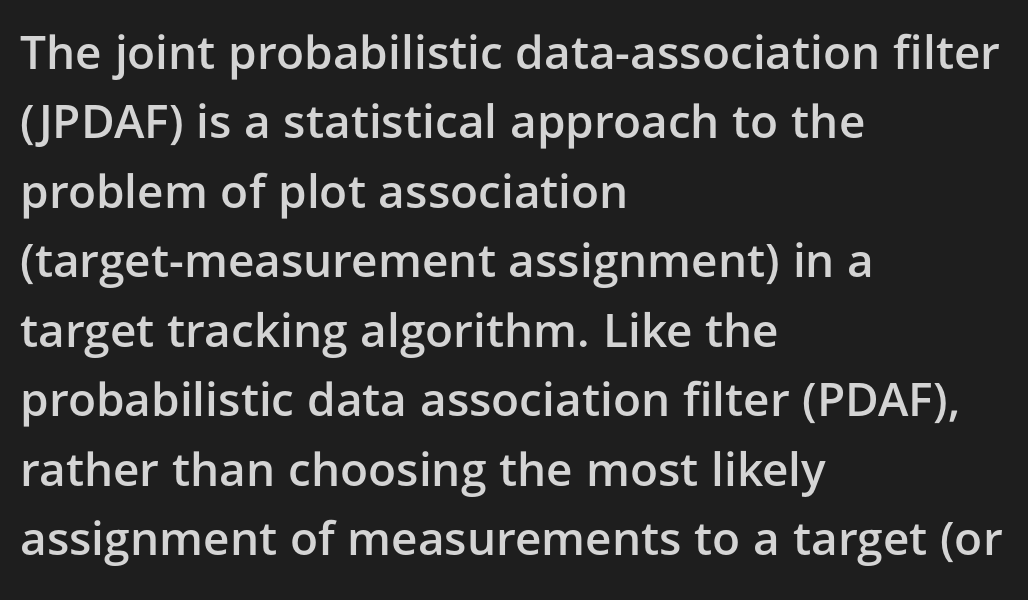
Q: Is the text bold? A: Semi-bold.
Q: Is the text italic (slanted)? A: No, it is upright.
Q: Is the typeface a serif or a sans-serif typeface? A: Sans-serif.
Q: Is the text underlined? A: No.
Q: How is the paragraph aligned? A: Left-aligned.
Q: Is the spacing between letters normal or unusually wide? A: Normal.
Q: Is the spacing between lines tight, normal or loose? A: Normal.
Q: Width (condensed, normal, or wide)? A: Normal.
Q: Stroke contrast? A: Low.
Q: x-height? A: Medium.
Q: Monospaced? A: No.
